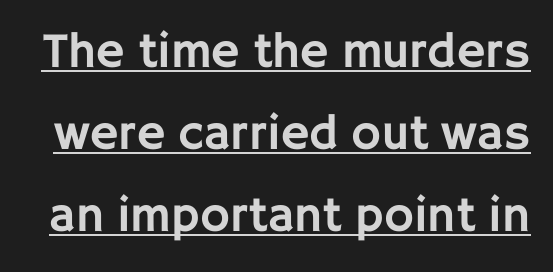
It's the straight-up-and-down kind of type. Decoration check: the copy is underlined. The space between consecutive lines is moderate. Nope, no serifs anywhere on these letters.
